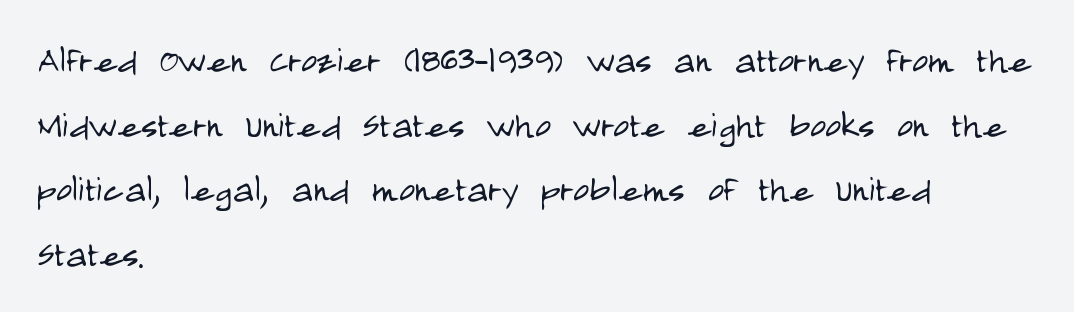
Do the characters align in a grid? No, the font is proportional. Glance below the letters and you will spot only blank space. Observe the absence of serifs on each vertical stroke in this sample. This rendering leaves character spacing at its baseline value. The axis of the letterforms is exactly vertical.
